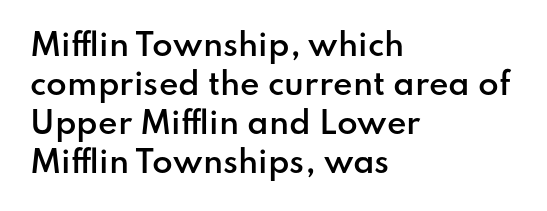
The image shows 30 px semibold sans-serif type, upright; set left-aligned, normal line spacing (1.3x), normal letter spacing, not underlined; low stroke contrast and a small x-height.
